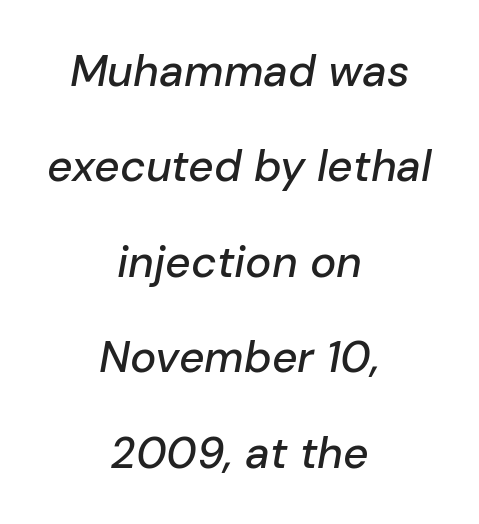
Emphasis-style slanted type is in use. Caption: standard tracking, unaltered. Widely set lines give the paragraph a tall, airy silhouette. These lines stack symmetrically, like a column narrowing and widening about its center. Quick note: underline off. Looks like regular typesetting: each glyph gets only the width it needs.
